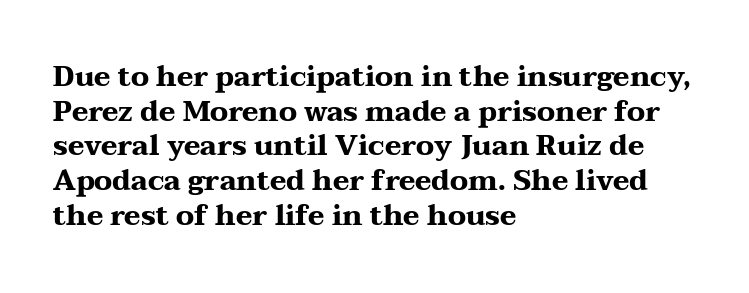
The image shows 28 px heavy, wide serif type, upright; set left-aligned, line spacing 1.24x, normal letter spacing, not underlined; medium stroke contrast and a medium x-height.
